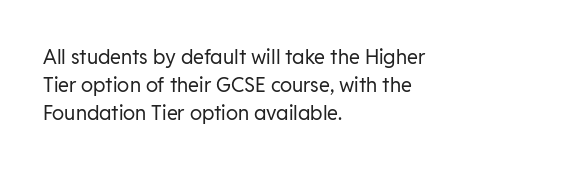
A roman cut, with each character standing at attention. Compared with a centered layout, this one pins lines to the left instead. Evenly set lines give the paragraph a standard silhouette. Heft: none added — not bold. The baseline area is clear.
